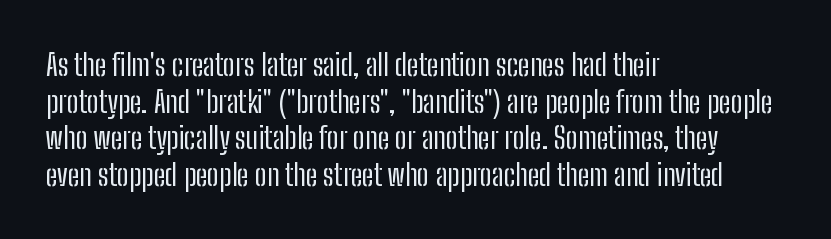
The weight tops out at a normal text grade. Does the copy run flush right? No — it runs flush left. A sans-serif font was chosen for this passage. A roman cut, with each character standing at attention. The letterforms sit shoulder to shoulder at normal distance.
